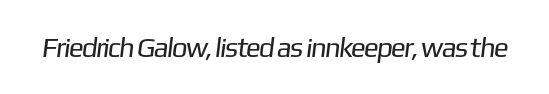
Q: Is the text bold? A: No.
Q: Is the typeface a serif or a sans-serif typeface? A: Sans-serif.
Q: Is the text underlined? A: No.
Q: Is the spacing between letters normal or unusually wide? A: Normal.
Q: Width (condensed, normal, or wide)? A: Normal.
Q: Stroke contrast? A: Low.
Q: x-height? A: Medium.
Q: Monospaced? A: No.
